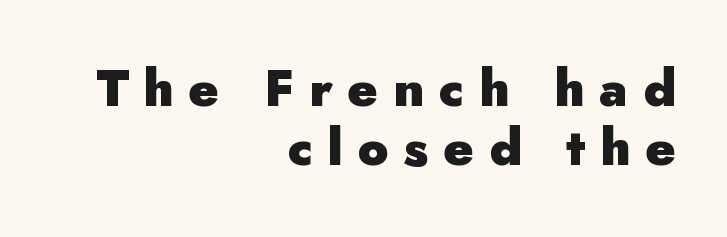
The image shows 51 px heavy sans-serif type, upright; set right-aligned, line spacing 1.16x, unusually wide letter spacing (+0.29 em), not underlined; low stroke contrast and a small x-height.
